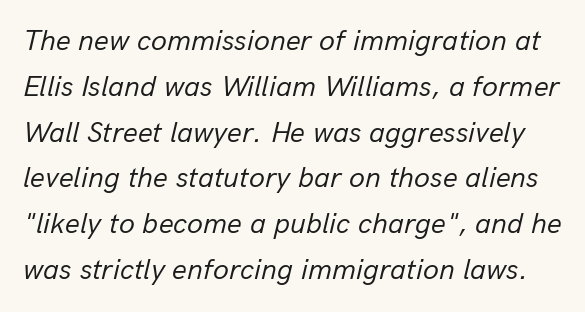
{"italic": "yes", "lean": "right", "slant_degrees": 13, "bold": "no", "weight": "regular", "width": "normal", "stroke_contrast": "low", "x_height": "medium", "monospaced": "no", "underline": "no", "line_spacing": "normal", "line_spacing_ratio": 1.58, "letter_spacing": "normal", "letter_spacing_em": 0.0, "glyph_px": 29}
